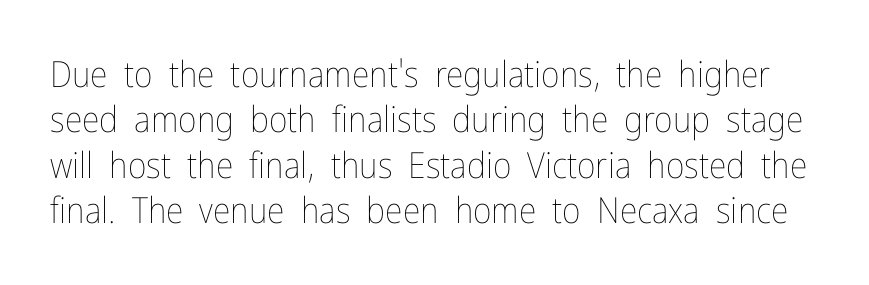
{"italic": "no", "bold": "no", "weight": "thin", "width": "condensed", "stroke_contrast": "low", "x_height": "medium", "monospaced": "no", "underline": "no", "line_spacing": "normal", "line_spacing_ratio": 1.26, "letter_spacing": "normal", "letter_spacing_em": 0.0, "glyph_px": 36}
